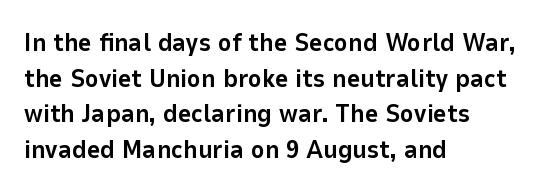
{"italic": "no", "bold": "yes", "underline": "no", "align": "left", "line_spacing": "normal", "line_spacing_ratio": 1.37, "letter_spacing": "normal", "letter_spacing_em": 0.0, "glyph_px": 26}
